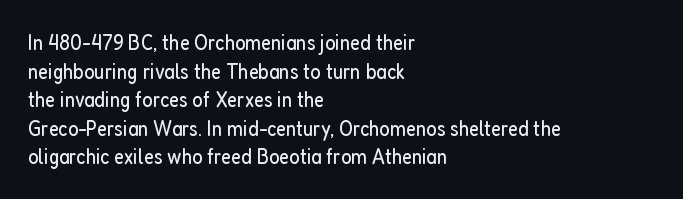
{"italic": "no", "bold": "no", "underline": "no", "align": "left", "line_spacing": "normal", "line_spacing_ratio": 1.3, "letter_spacing": "normal", "letter_spacing_em": 0.0, "glyph_px": 22}
